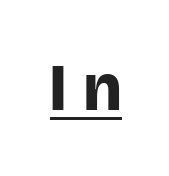
Q: Is the text bold? A: Yes.
Q: Is the text italic (slanted)? A: No, it is upright.
Q: Is the typeface a serif or a sans-serif typeface? A: Sans-serif.
Q: Is the text underlined? A: Yes.
Q: Is the spacing between letters normal or unusually wide? A: Unusually wide.
Q: Width (condensed, normal, or wide)? A: Normal.
Q: Stroke contrast? A: Low.
Q: x-height? A: Large.
Q: Monospaced? A: No.
